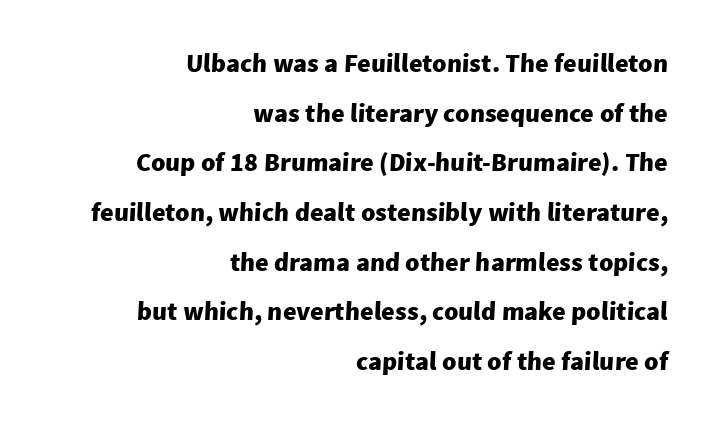
{"bold": "yes", "underline": "no", "align": "right", "line_spacing": "loose", "line_spacing_ratio": 1.91, "letter_spacing": "normal", "letter_spacing_em": 0.0, "glyph_px": 26}
